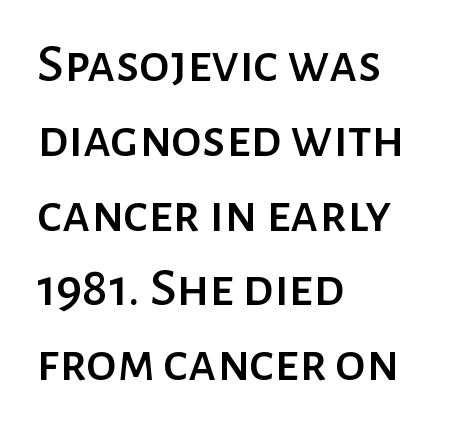
{"serif": "no", "italic": "no", "width": "normal", "stroke_contrast": "low", "x_height": "medium", "monospaced": "no", "underline": "no", "align": "left", "line_spacing": "normal", "line_spacing_ratio": 1.36, "letter_spacing": "normal", "letter_spacing_em": 0.0, "glyph_px": 55}
